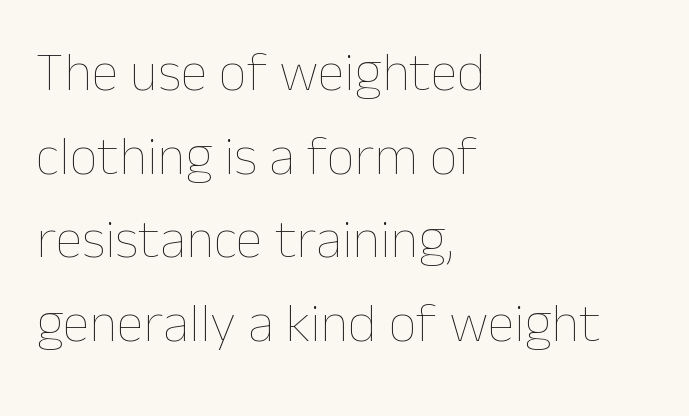
Ascenders rise straight up at ninety degrees. Heft: none added — not bold. Do the characters align in a grid? No, the font is proportional. The glyphs are unaccompanied by any horizontal stroke below them. Quick note: interline space is typical.
